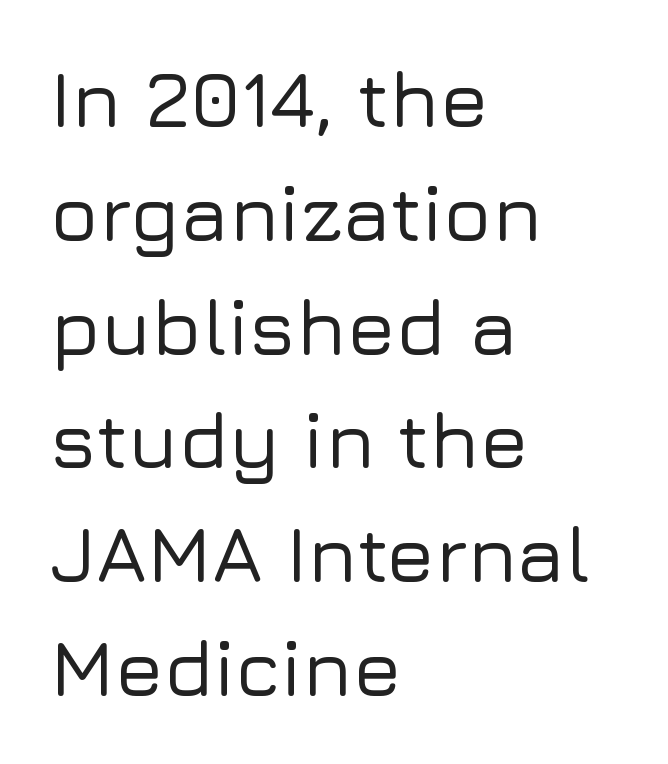
The image shows 79 px sans-serif type, upright; set left-aligned, normal line spacing (1.44x), normal letter spacing, not underlined; low stroke contrast and a medium x-height.
